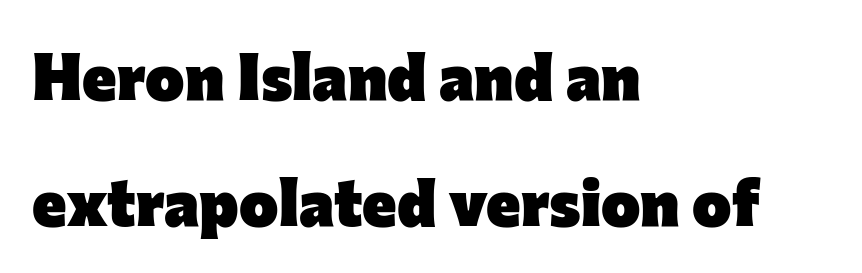
The image shows 66 px heavy sans-serif type, upright; set left-aligned, loose line spacing (1.91x), normal letter spacing, not underlined; low stroke contrast and a medium x-height.
